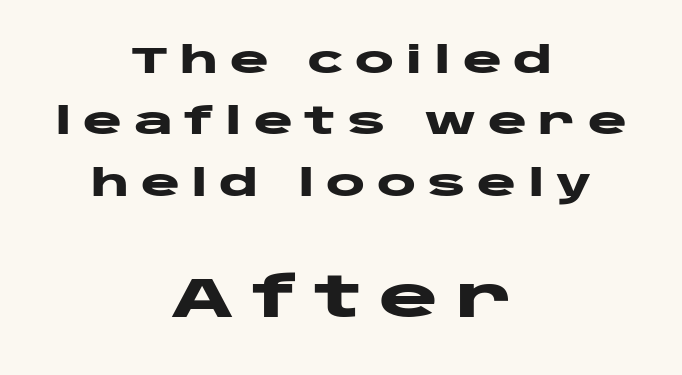
The image shows 56 px heavy, wide sans-serif type, upright; set centered, normal line spacing (1.66x), unusually wide letter spacing (+0.31 em), not underlined; the second (bottom) block is 1.51x larger; low stroke contrast and a large x-height.
